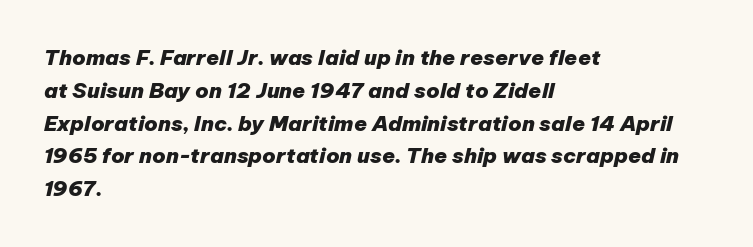
{"italic": "yes", "lean": "right", "slant_degrees": 12, "bold": "yes", "underline": "no", "align": "left", "line_spacing": "normal", "line_spacing_ratio": 1.56, "letter_spacing": "normal", "letter_spacing_em": 0.0, "glyph_px": 21}
